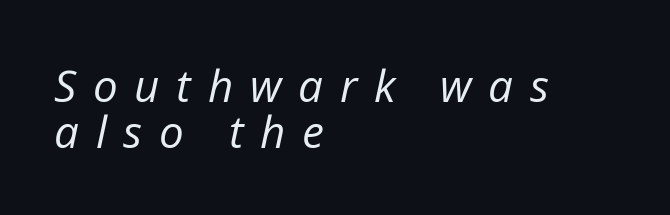
The whole block is typeset with a tilt. How would I describe the line gaps? Narrow and economical. This is not heavy type; no bold has been used. Varying glyph widths throughout — classic text-font behaviour. The strip under each line holds only bare page.
